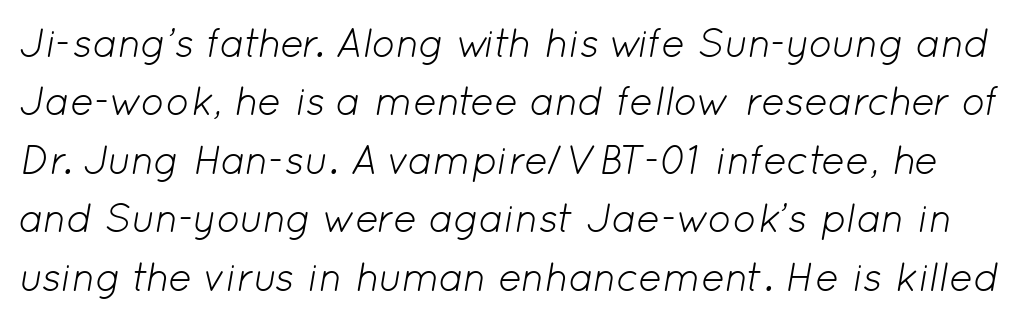
Honestly, the letter spacing is just normal — you wouldn't notice it. Weight: in the light-to-regular range. The typography opts for an oblique posture over an upright one. Normally led — the rows are evenly, conventionally spaced.
